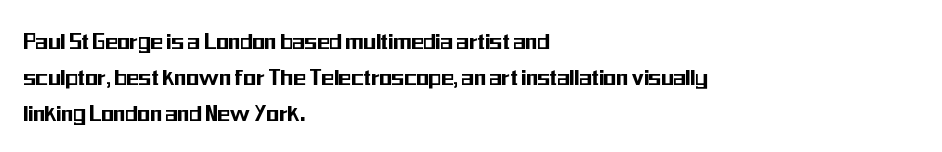
The image shows 26 px text type, upright; set left-aligned, normal line spacing (1.39x), normal letter spacing, not underlined.
